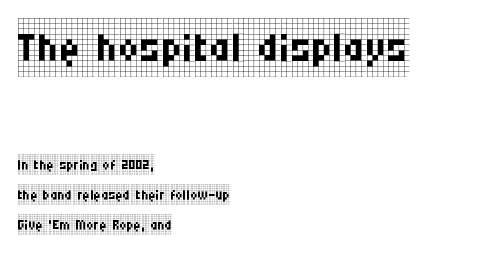
Q: Is the text bold? A: No.
Q: Is the text italic (slanted)? A: No, it is upright.
Q: Is the typeface a serif or a sans-serif typeface? A: Serif.
Q: Is the text underlined? A: No.
Q: How is the paragraph aligned? A: Left-aligned.
Q: Is the spacing between letters normal or unusually wide? A: Normal.
Q: Is the spacing between lines tight, normal or loose? A: Normal.
Q: Which block of text is set in a larger size, the first (top) or the second (bottom)? A: The first (top) one.
Q: Width (condensed, normal, or wide)? A: Condensed.
Q: Stroke contrast? A: Low.
Q: x-height? A: Large.
Q: Monospaced? A: No.
